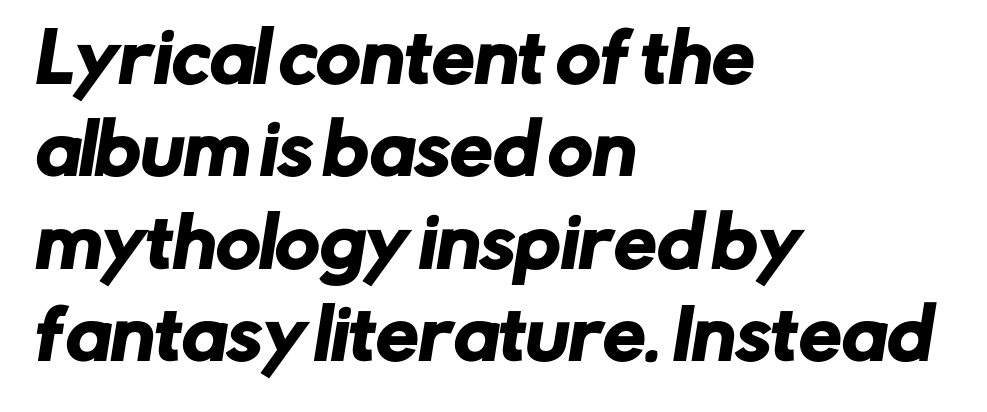
The image shows 68 px sans-serif type; set left-aligned, normal line spacing (1.36x), normal letter spacing, not underlined; low stroke contrast and a medium x-height.
